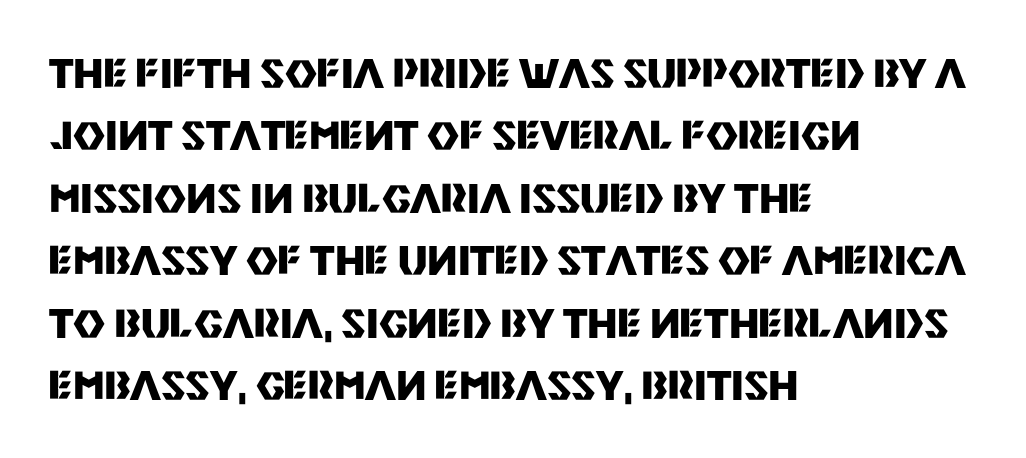
Here the glyphs are tracked normally, forming tight word shapes. Rows of type keep a routine distance in the vertical direction. Bold? Absolutely — the strokes are thick and heavy. Font category for this specimen: sans-serif.
